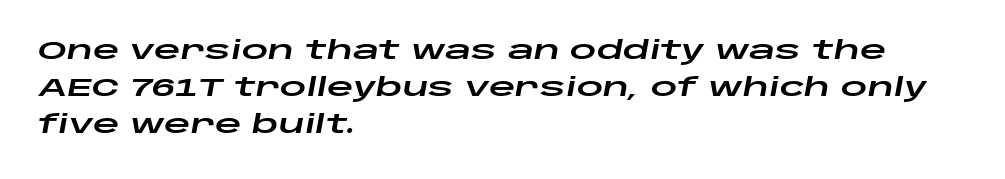
The image shows 26 px text type, italic (leaning right); set left-aligned, normal line spacing (1.43x), normal letter spacing, not underlined.
